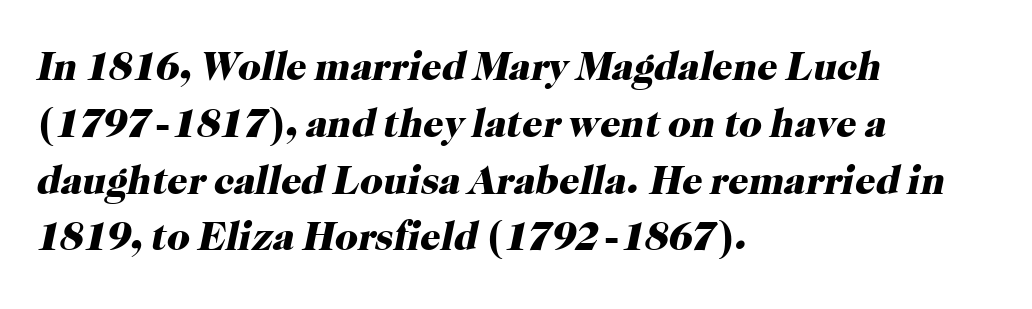
A normal amount of white space separates one row of letters from the next. Casual observation: everything's shoved over to the left. Default kerning and tracking; the words read as compact shapes. Type without underlining. Think of a printed novel: that variable character pitch is what you see here.
